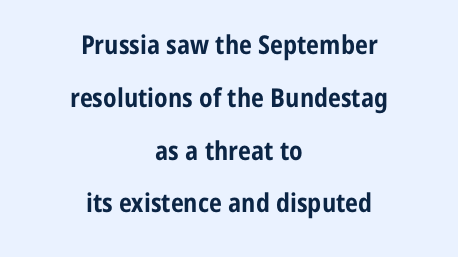
The image shows 26 px bold type, upright; set centered, loose line spacing (2.03x), normal letter spacing, not underlined.
